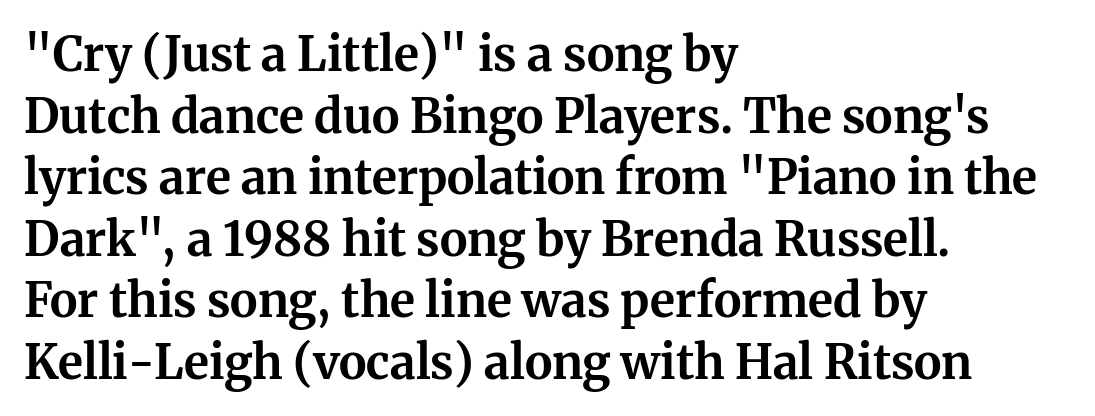
Words float on clear page, feet unadorned. Typographically, this falls in the serif category. Standard letterfit; no display-style spreading of the glyphs. Character widths vary here, with narrow letters taking less room than wide ones.
